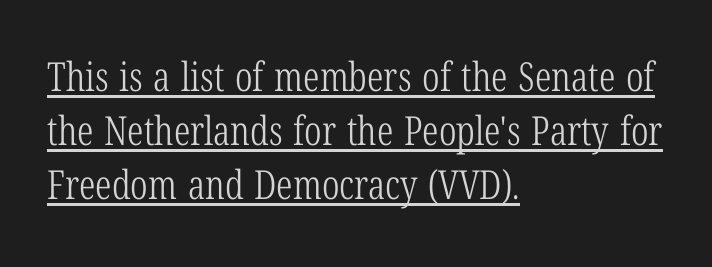
{"serif": "yes", "italic": "no", "bold": "no", "weight": "light", "width": "condensed", "stroke_contrast": "low", "x_height": "medium", "monospaced": "no", "underline": "yes", "align": "left", "line_spacing": "normal", "line_spacing_ratio": 1.35, "letter_spacing": "normal", "letter_spacing_em": 0.0, "glyph_px": 40}
